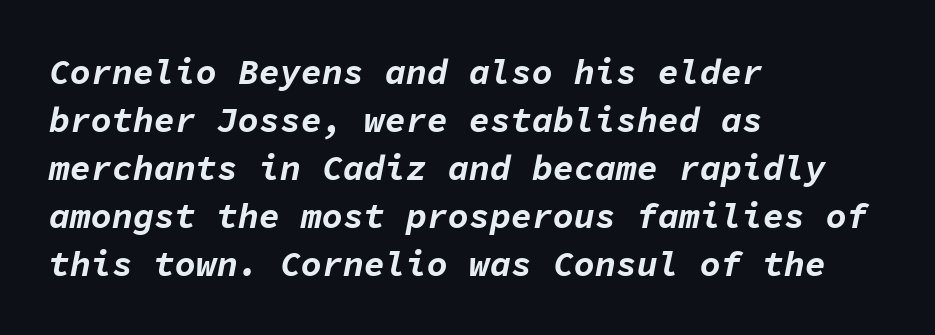
The image shows 35 px bold type, italic (leaning right), monospaced; set left-aligned, normal line spacing (1.37x), normal letter spacing, not underlined; low stroke contrast and a medium x-height.
